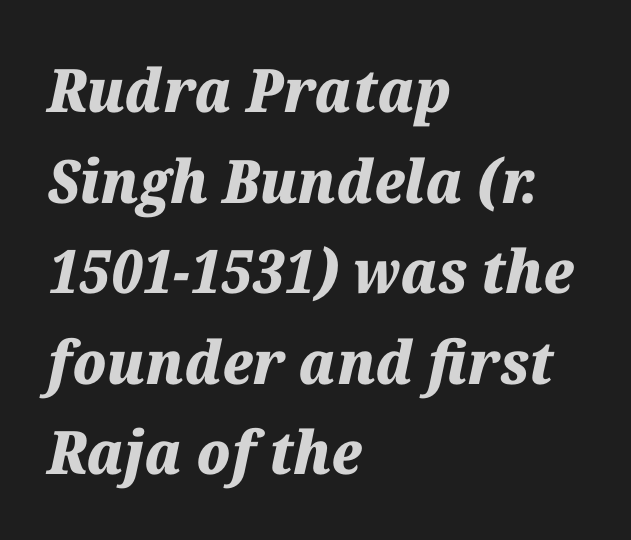
{"italic": "yes", "lean": "right", "slant_degrees": 12, "bold": "yes", "weight": "heavy", "width": "normal", "stroke_contrast": "medium", "x_height": "medium", "monospaced": "no", "underline": "no", "align": "left", "line_spacing": "normal", "line_spacing_ratio": 1.51, "letter_spacing": "normal", "letter_spacing_em": 0.0, "glyph_px": 60}
